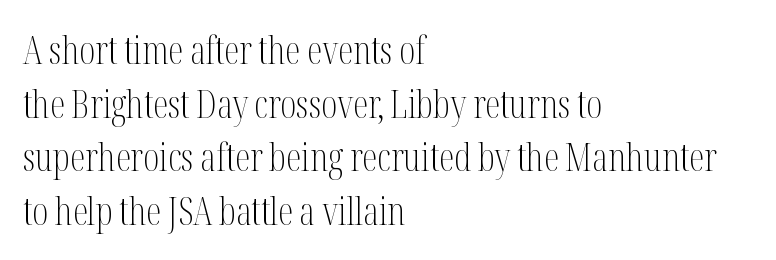
Q: Is the text bold? A: No.
Q: Is the text italic (slanted)? A: No, it is upright.
Q: Is the typeface a serif or a sans-serif typeface? A: Serif.
Q: Is the text underlined? A: No.
Q: How is the paragraph aligned? A: Left-aligned.
Q: Is the spacing between letters normal or unusually wide? A: Normal.
Q: Is the spacing between lines tight, normal or loose? A: Normal.
Q: Width (condensed, normal, or wide)? A: Condensed.
Q: Stroke contrast? A: Medium.
Q: x-height? A: Medium.
Q: Monospaced? A: No.
